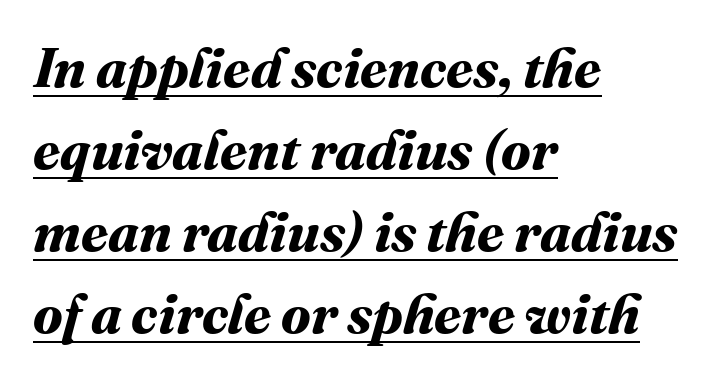
A rule runs beneath these lines of type. This sample has the flowing, uneven cadence of proportional lettering. Is the type bold? Yes — the strokes are clearly thick and heavy. Students, note that the glyphs here touch the page at normal intervals.
